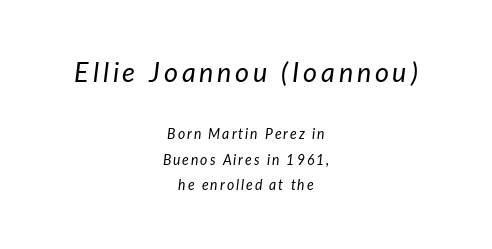
{"italic": "yes", "lean": "right", "slant_degrees": 7, "bold": "no", "underline": "no", "align": "center", "line_spacing_ratio": 1.81, "larger_block": "first", "size_ratio": 1.93, "glyph_px": 27}
